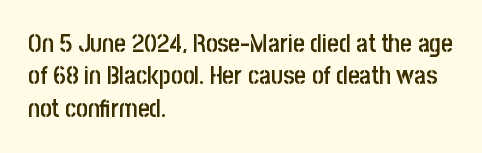
Q: Is the text bold? A: Semi-bold.
Q: Is the text italic (slanted)? A: No, it is upright.
Q: Is the text underlined? A: No.
Q: How is the paragraph aligned? A: Left-aligned.
Q: Is the spacing between letters normal or unusually wide? A: Normal.
Q: Is the spacing between lines tight, normal or loose? A: Normal.
